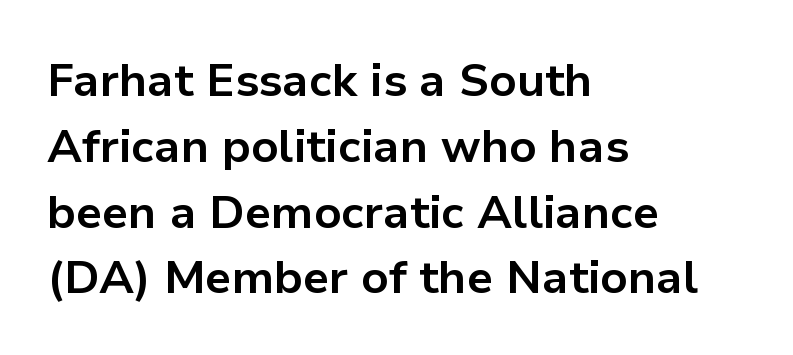
Interline gaps are of average width in this sample. How are the letters spaced? Ordinarily, with no added tracking. The zone under the glyphs is completely vacant. Does the weight exceed regular? Yes, all the way to bold.
